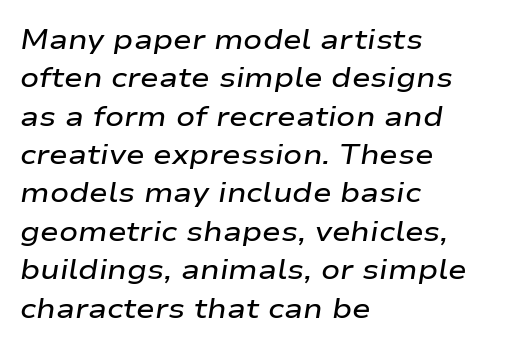
{"italic": "yes", "lean": "right", "slant_degrees": 9, "bold": "semi", "weight": "semibold", "width": "wide", "stroke_contrast": "low", "x_height": "medium", "monospaced": "no", "underline": "no", "align": "left", "line_spacing": "normal", "line_spacing_ratio": 1.37, "letter_spacing": "normal", "letter_spacing_em": 0.0, "glyph_px": 28}
